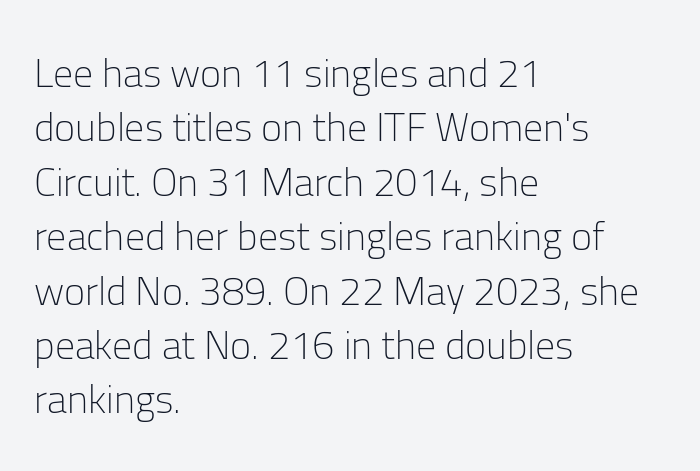
Leftover space on each line is placed entirely after the last word. The lines sit at an ordinary, default distance from one another. Tall strokes in this sample are plumb rather than angled. The glyphs are unaccompanied by any horizontal stroke below them.
